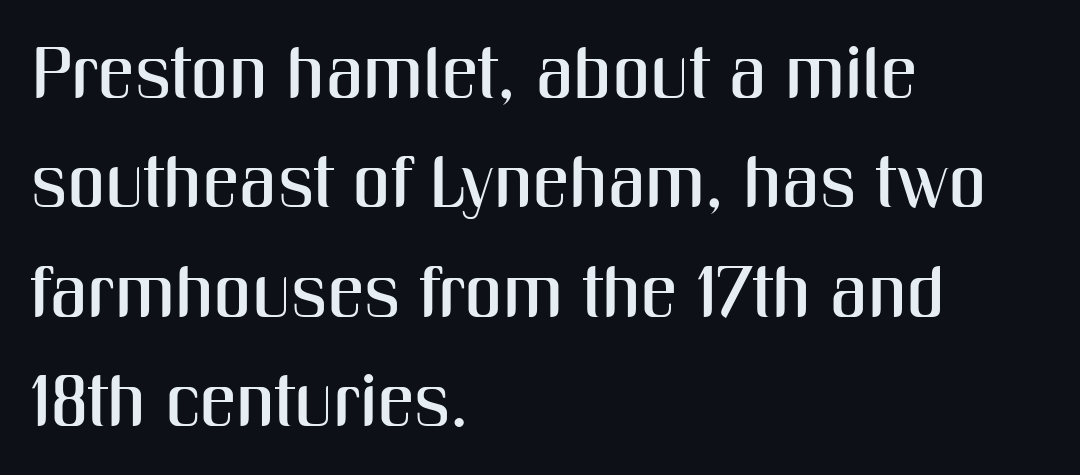
Style check: upright. Just letters on the line, the space beneath them empty. The type is set solid horizontally, with unmodified tracking. Proportional: the letters do not fall into vertical columns.
